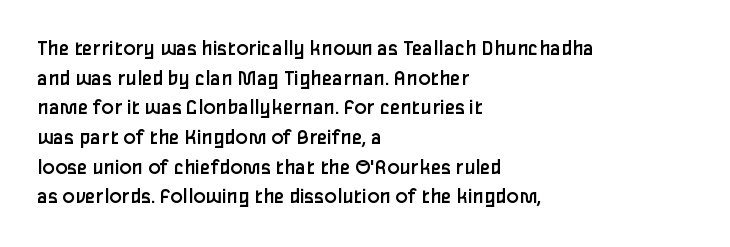
The image shows 23 px text type, upright; set left-aligned, normal line spacing (1.29x), normal letter spacing, not underlined.
